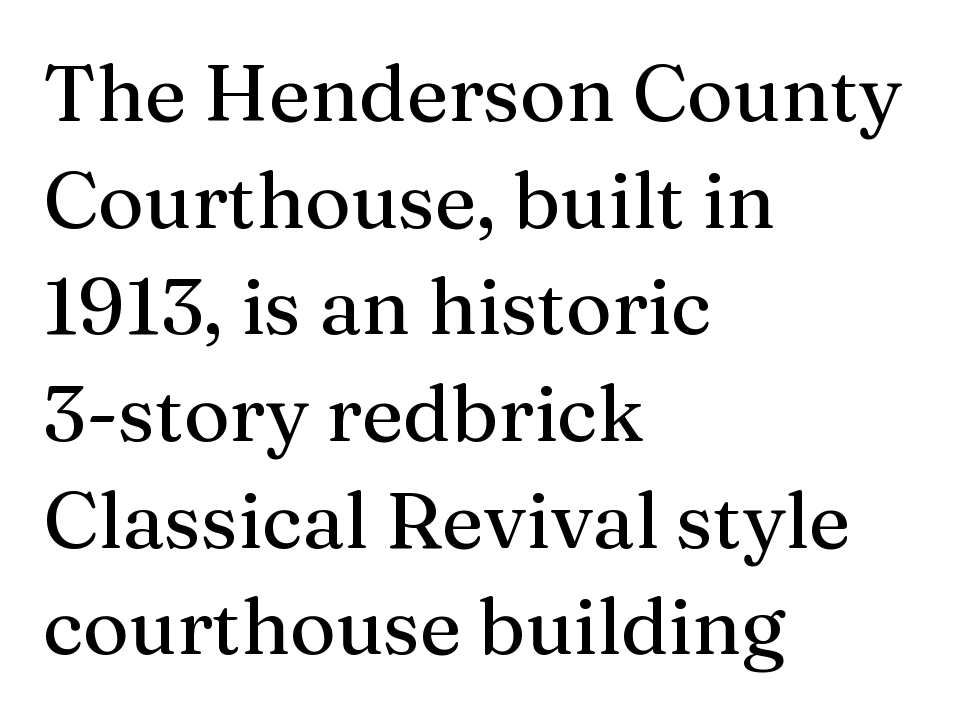
Q: Is the text italic (slanted)? A: No, it is upright.
Q: Is the typeface a serif or a sans-serif typeface? A: Serif.
Q: Is the text underlined? A: No.
Q: How is the paragraph aligned? A: Left-aligned.
Q: Is the spacing between letters normal or unusually wide? A: Normal.
Q: Is the spacing between lines tight, normal or loose? A: Normal.
Q: Width (condensed, normal, or wide)? A: Normal.
Q: Stroke contrast? A: Medium.
Q: x-height? A: Medium.
Q: Monospaced? A: No.
